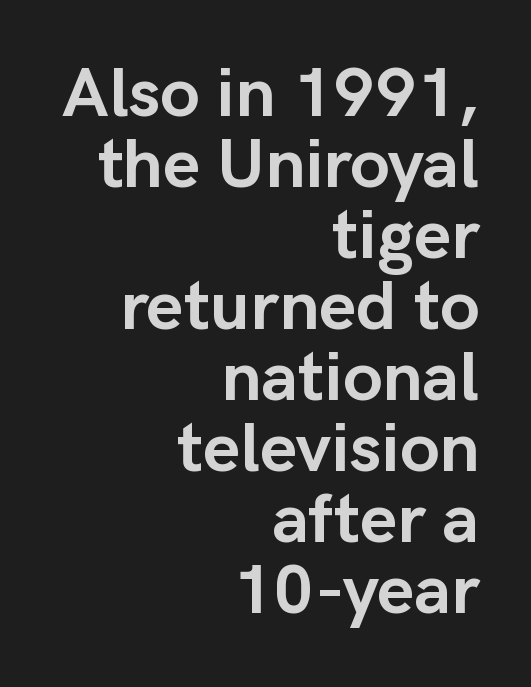
Q: Is the text bold? A: Yes.
Q: Is the text italic (slanted)? A: No, it is upright.
Q: Is the typeface a serif or a sans-serif typeface? A: Sans-serif.
Q: Is the text underlined? A: No.
Q: How is the paragraph aligned? A: Right-aligned.
Q: Is the spacing between letters normal or unusually wide? A: Normal.
Q: Is the spacing between lines tight, normal or loose? A: Tight.
Q: Width (condensed, normal, or wide)? A: Normal.
Q: Stroke contrast? A: Low.
Q: x-height? A: Medium.
Q: Monospaced? A: No.
